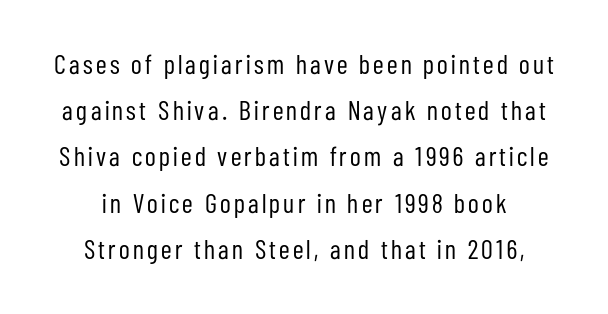
The image shows 27 px text type, upright; set centered, line spacing 1.71x, not underlined.
